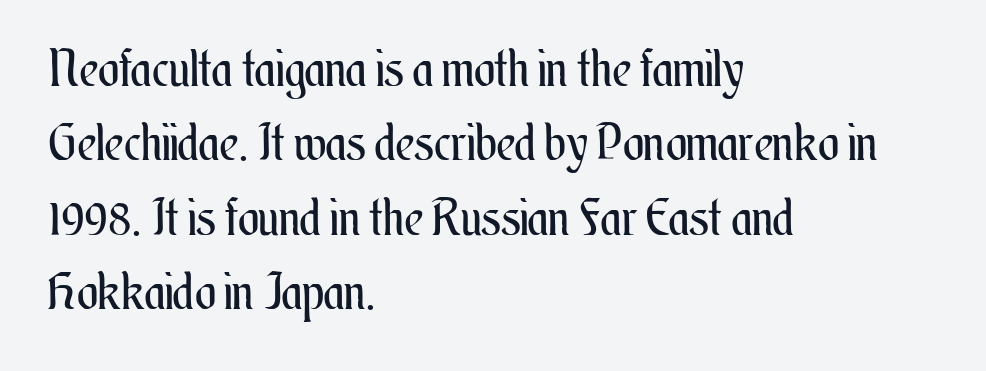
Q: Is the text bold? A: No.
Q: Is the text italic (slanted)? A: No, it is upright.
Q: Is the text underlined? A: No.
Q: How is the paragraph aligned? A: Left-aligned.
Q: Is the spacing between letters normal or unusually wide? A: Normal.
Q: Is the spacing between lines tight, normal or loose? A: Normal.
Q: Width (condensed, normal, or wide)? A: Condensed.
Q: Stroke contrast? A: Medium.
Q: x-height? A: Small.
Q: Monospaced? A: No.
